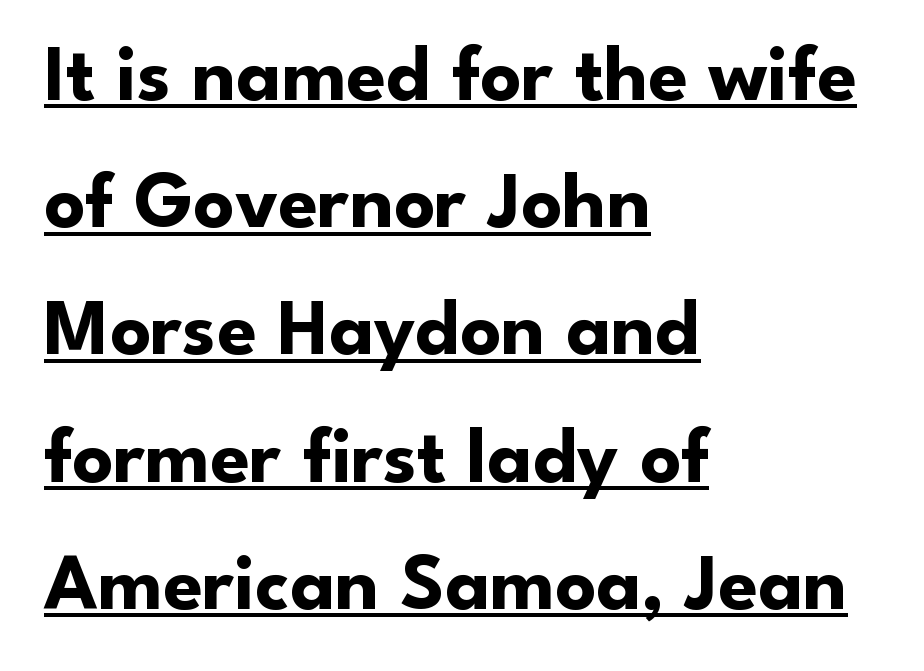
{"serif": "no", "italic": "no", "bold": "yes", "weight": "bold", "width": "normal", "stroke_contrast": "low", "x_height": "small", "monospaced": "no", "underline": "yes", "align": "left", "line_spacing": "normal", "line_spacing_ratio": 1.59, "letter_spacing": "normal", "letter_spacing_em": 0.0, "glyph_px": 80}
